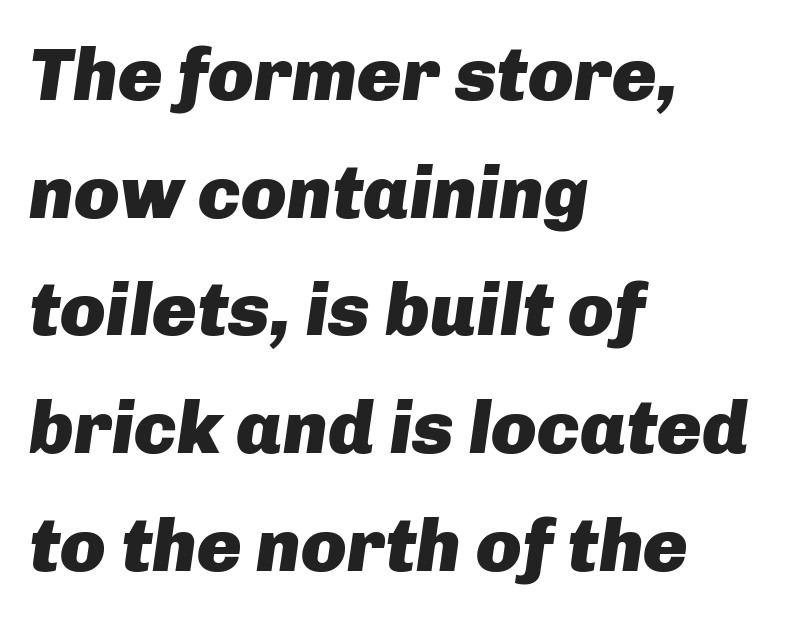
The image shows 75 px heavy type, italic (leaning right); set left-aligned, normal line spacing (1.57x), normal letter spacing, not underlined; low stroke contrast and a medium x-height.
